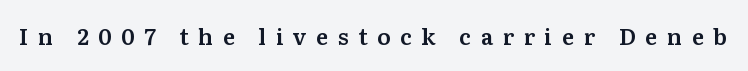
Display-style spreading of the glyphs; the letterfit is very open. Bare-footed words on every line. Italic? Not at all — the glyphs are vertical.
